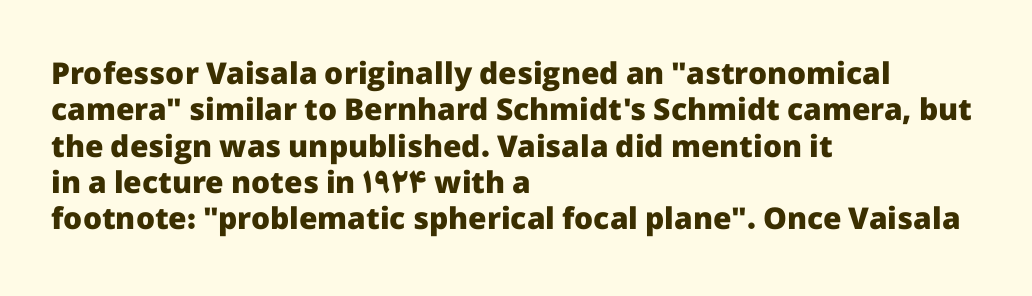
{"serif": "no", "italic": "no", "bold": "yes", "weight": "heavy", "width": "normal", "stroke_contrast": "low", "x_height": "medium", "monospaced": "no", "underline": "no", "align": "left", "line_spacing_ratio": 1.21, "letter_spacing": "normal", "letter_spacing_em": 0.0, "glyph_px": 30}
